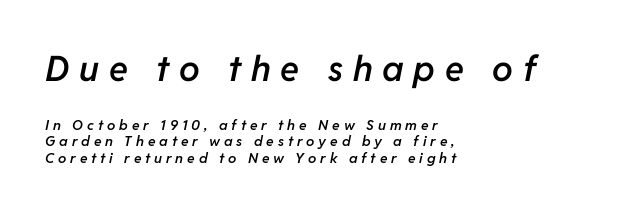
The image shows 35 px semibold type, italic (leaning right); set left-aligned, line spacing 1.19x, unusually wide letter spacing (+0.28 em), not underlined; the first (top) block is 2.5x larger; low stroke contrast and a medium x-height.
